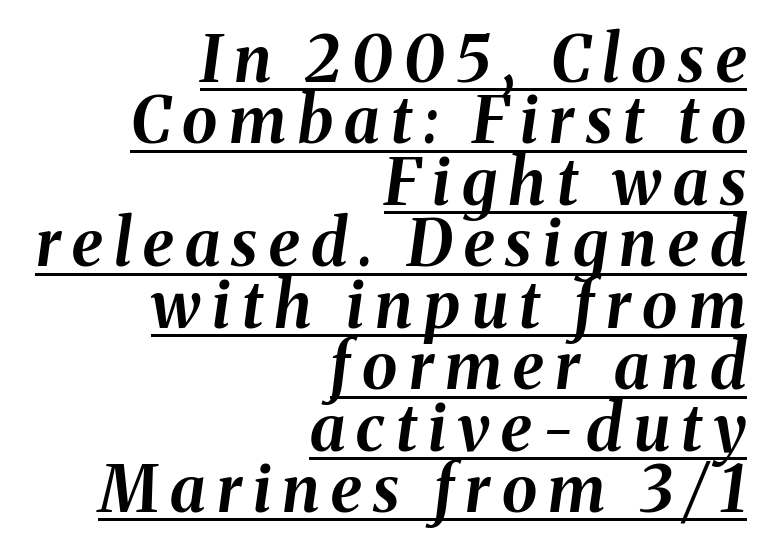
The image shows 64 px bold type, italic (leaning right); set right-aligned, tight line spacing (0.96x), underlined; medium stroke contrast and a medium x-height.
